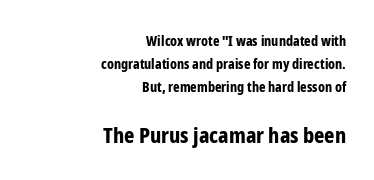
{"italic": "no", "bold": "yes", "underline": "no", "align": "right", "line_spacing": "normal", "line_spacing_ratio": 1.66, "letter_spacing": "normal", "letter_spacing_em": 0.0, "larger_block": "second", "size_ratio": 1.57, "glyph_px": 22}
